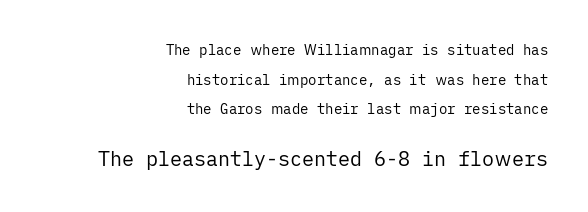
{"italic": "no", "bold": "no", "underline": "no", "align": "right", "line_spacing": "loose", "line_spacing_ratio": 2.11, "letter_spacing": "normal", "letter_spacing_em": 0.0, "larger_block": "second", "size_ratio": 1.43, "glyph_px": 20}
